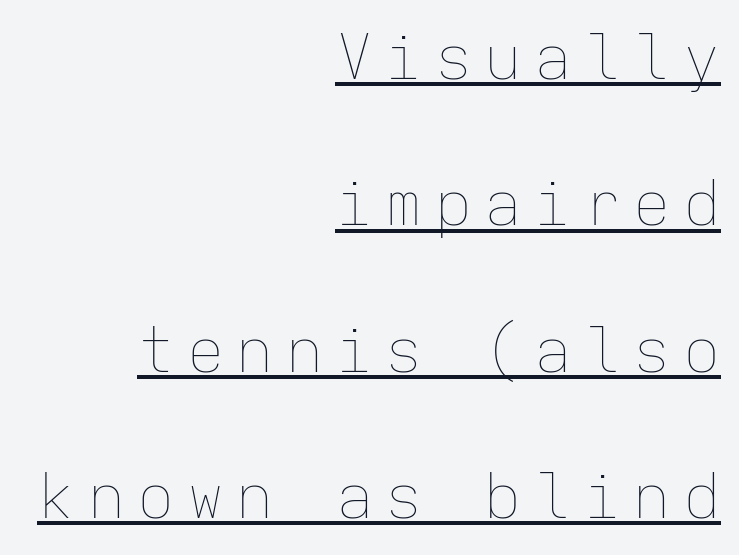
Q: Is the text bold? A: No.
Q: Is the text italic (slanted)? A: No, it is upright.
Q: Is the text underlined? A: Yes.
Q: How is the paragraph aligned? A: Right-aligned.
Q: Is the spacing between letters normal or unusually wide? A: Unusually wide.
Q: Is the spacing between lines tight, normal or loose? A: Loose.
Q: Width (condensed, normal, or wide)? A: Normal.
Q: Stroke contrast? A: Low.
Q: x-height? A: Medium.
Q: Monospaced? A: Yes.
